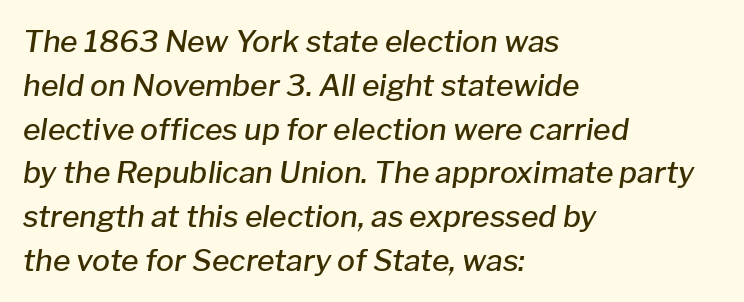
Q: Is the text bold? A: Semi-bold.
Q: Is the text italic (slanted)? A: Yes, it leans right by about 8 degrees.
Q: Is the text underlined? A: No.
Q: How is the paragraph aligned? A: Left-aligned.
Q: Is the spacing between letters normal or unusually wide? A: Normal.
Q: Is the spacing between lines tight, normal or loose? A: Normal.
Q: Width (condensed, normal, or wide)? A: Normal.
Q: Stroke contrast? A: Low.
Q: x-height? A: Medium.
Q: Monospaced? A: No.
